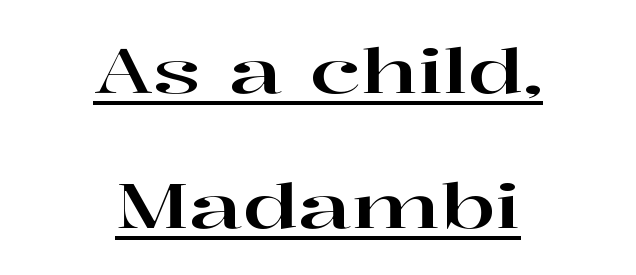
Honestly, the rows look like they've been pulled way apart. A centered setting, common on invitations and titles, is used for this passage. Compared with undecorated copy, this sample adds a rule below the words. The letters advance in unequal steps, a hallmark of proportional type.
